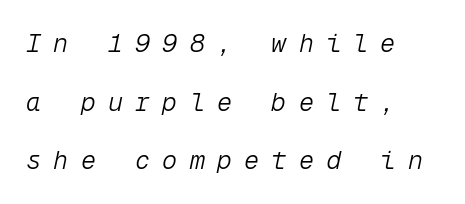
{"italic": "yes", "lean": "right", "slant_degrees": 12, "bold": "no", "underline": "no", "align": "left", "line_spacing": "loose", "line_spacing_ratio": 2.35, "letter_spacing": "wide", "letter_spacing_em": 0.49, "glyph_px": 25}
